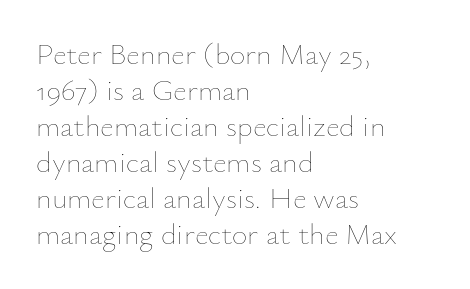
{"italic": "no", "bold": "no", "weight": "thin", "width": "normal", "stroke_contrast": "low", "x_height": "small", "monospaced": "no", "underline": "no", "align": "left", "line_spacing_ratio": 1.2, "letter_spacing": "normal", "letter_spacing_em": 0.0, "glyph_px": 30}
